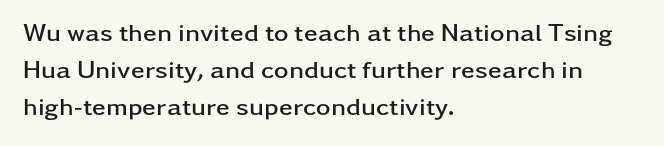
{"italic": "no", "bold": "yes", "underline": "no", "align": "left", "line_spacing": "normal", "line_spacing_ratio": 1.48, "letter_spacing": "normal", "letter_spacing_em": 0.0, "glyph_px": 25}
